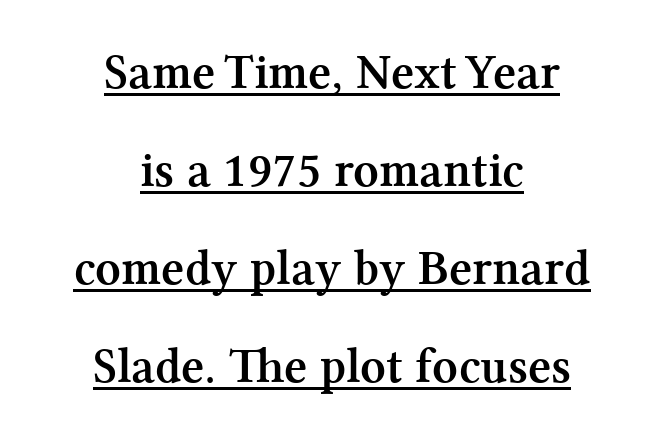
Each word holds together tightly as a unit, with standard inter-letter gaps. In terms of letterform style, serifs are clearly present. Students, observe the line beneath the letters — that is underlining. Bold? Absolutely — the strokes are thick and heavy.
